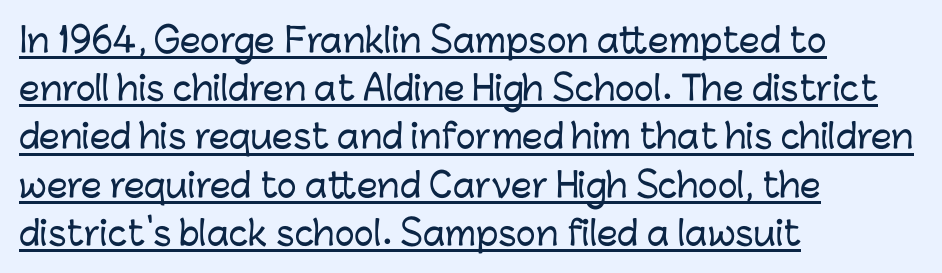
Q: Is the text italic (slanted)? A: No, it is upright.
Q: Is the typeface a serif or a sans-serif typeface? A: Sans-serif.
Q: Is the text underlined? A: Yes.
Q: How is the paragraph aligned? A: Left-aligned.
Q: Is the spacing between letters normal or unusually wide? A: Normal.
Q: Is the spacing between lines tight, normal or loose? A: Normal.
Q: Width (condensed, normal, or wide)? A: Normal.
Q: Stroke contrast? A: Low.
Q: x-height? A: Medium.
Q: Monospaced? A: No.
